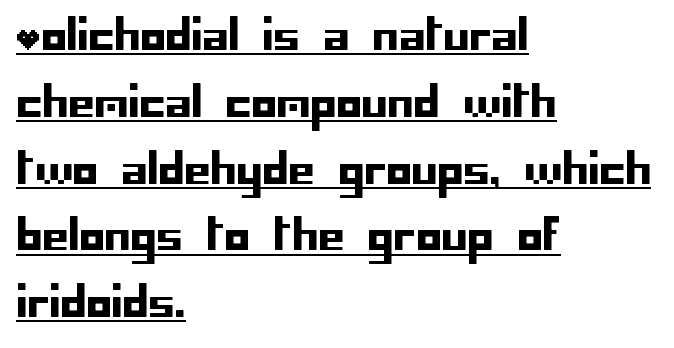
A typesetter would label this face a sans. Vertical strokes here are truly vertical. The glyphs are accompanied by a horizontal stroke just below them. You could call the tracking neutral — neither tight nor loose.
